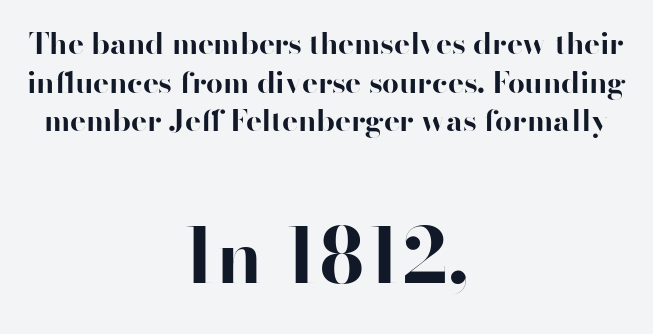
{"serif": "no", "italic": "no", "bold": "yes", "weight": "bold", "width": "normal", "stroke_contrast": "high", "x_height": "small", "monospaced": "no", "underline": "no", "align": "center", "line_spacing": "normal", "line_spacing_ratio": 1.29, "letter_spacing": "normal", "letter_spacing_em": 0.0, "larger_block": "second", "size_ratio": 2.53, "glyph_px": 76}
